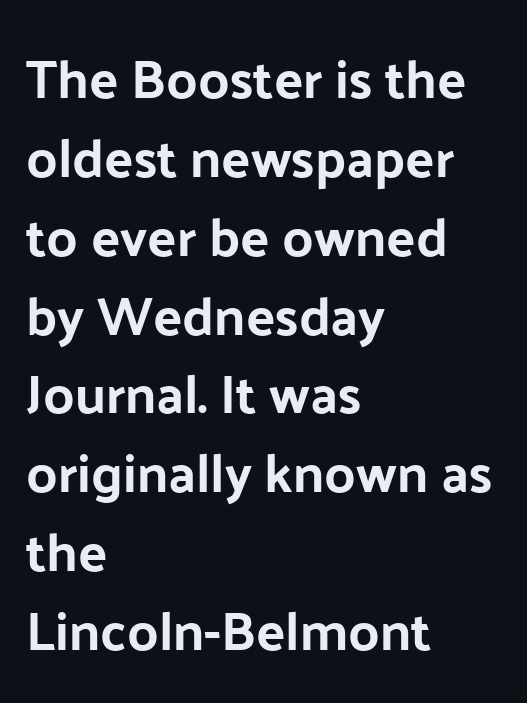
{"serif": "no", "italic": "no", "width": "normal", "stroke_contrast": "low", "x_height": "medium", "monospaced": "no", "underline": "no", "align": "left", "line_spacing": "normal", "line_spacing_ratio": 1.46, "letter_spacing": "normal", "letter_spacing_em": 0.0, "glyph_px": 54}
